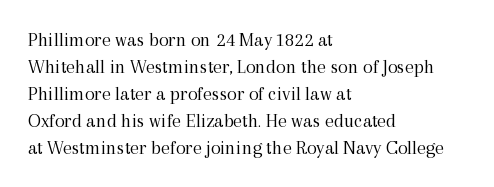
This sample uses an upright cut, with every glyph sitting square on the baseline. Reading down the column, the eye jumps a familiar distance to each next line. The horizontal fit of the characters is conventional and even. This is not heavy type; no bold has been used.
